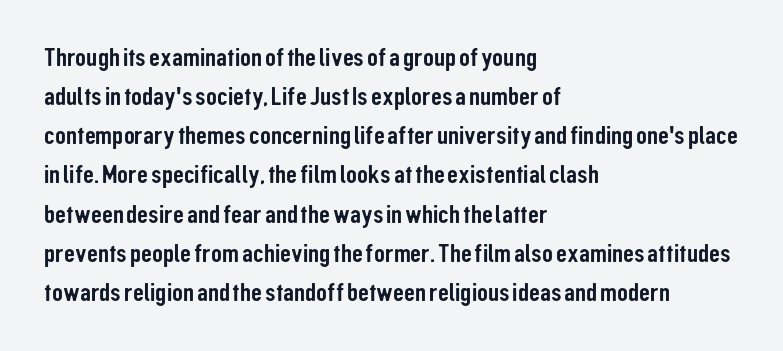
{"italic": "no", "underline": "no", "align": "left", "line_spacing": "normal", "line_spacing_ratio": 1.45, "letter_spacing": "normal", "letter_spacing_em": 0.0, "glyph_px": 27}
